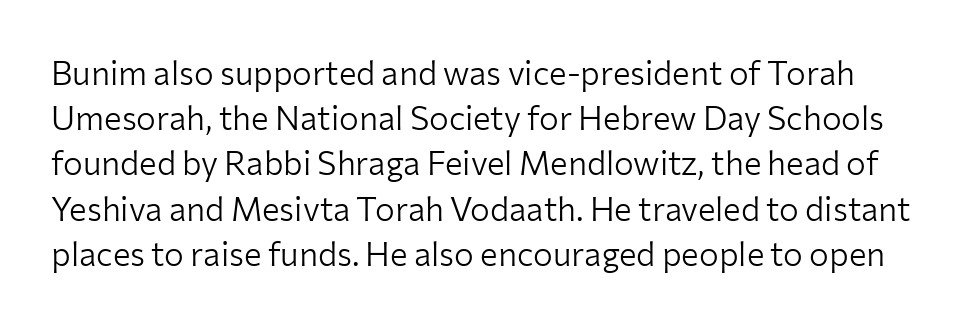
{"serif": "no", "italic": "no", "bold": "no", "weight": "light", "width": "normal", "stroke_contrast": "low", "x_height": "medium", "monospaced": "no", "underline": "no", "line_spacing": "normal", "line_spacing_ratio": 1.37, "letter_spacing": "normal", "letter_spacing_em": 0.0, "glyph_px": 33}
